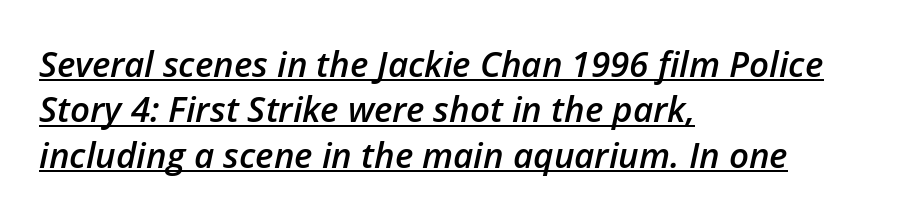
{"italic": "yes", "lean": "right", "slant_degrees": 12, "bold": "semi", "weight": "semibold", "width": "normal", "stroke_contrast": "low", "x_height": "medium", "monospaced": "no", "underline": "yes", "align": "left", "line_spacing": "normal", "line_spacing_ratio": 1.3, "letter_spacing": "normal", "letter_spacing_em": 0.0, "glyph_px": 35}
